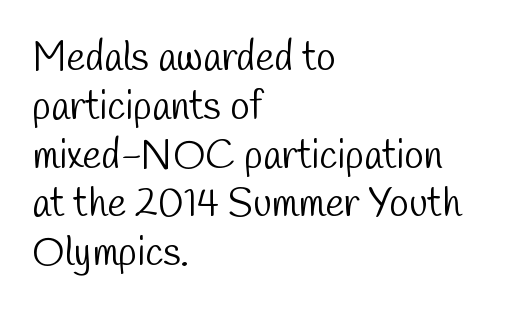
{"serif": "no", "bold": "no", "weight": "light", "width": "condensed", "stroke_contrast": "low", "x_height": "medium", "monospaced": "no", "underline": "no", "align": "left", "line_spacing_ratio": 1.22, "letter_spacing": "normal", "letter_spacing_em": 0.0, "glyph_px": 40}
